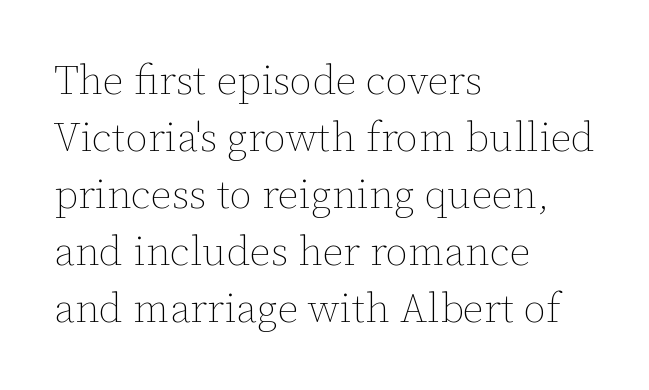
{"italic": "no", "bold": "no", "weight": "thin", "width": "normal", "stroke_contrast": "low", "x_height": "medium", "monospaced": "no", "underline": "no", "align": "left", "line_spacing": "normal", "line_spacing_ratio": 1.39, "letter_spacing": "normal", "letter_spacing_em": 0.0, "glyph_px": 41}
